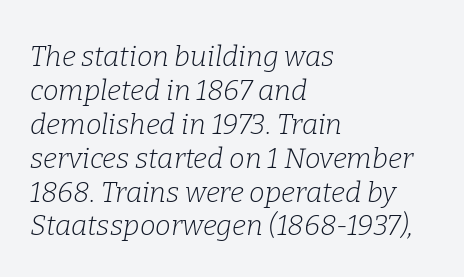
Q: Is the text bold? A: No.
Q: Is the text italic (slanted)? A: Yes, it leans right by about 9 degrees.
Q: Is the typeface a serif or a sans-serif typeface? A: Serif.
Q: Is the text underlined? A: No.
Q: How is the paragraph aligned? A: Left-aligned.
Q: Is the spacing between letters normal or unusually wide? A: Normal.
Q: Width (condensed, normal, or wide)? A: Normal.
Q: Stroke contrast? A: Low.
Q: x-height? A: Medium.
Q: Monospaced? A: No.
